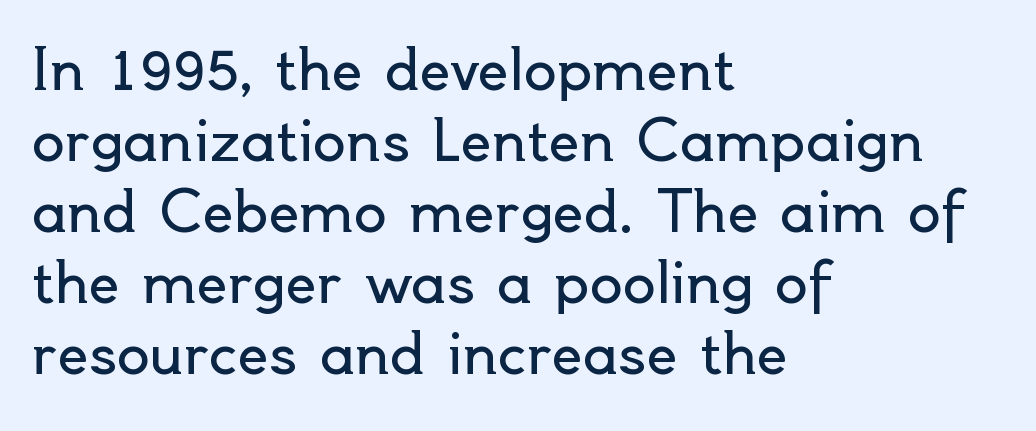
The image shows 55 px regular-weight sans-serif type, upright; set left-aligned, normal line spacing (1.29x), normal letter spacing, not underlined; a small x-height.
